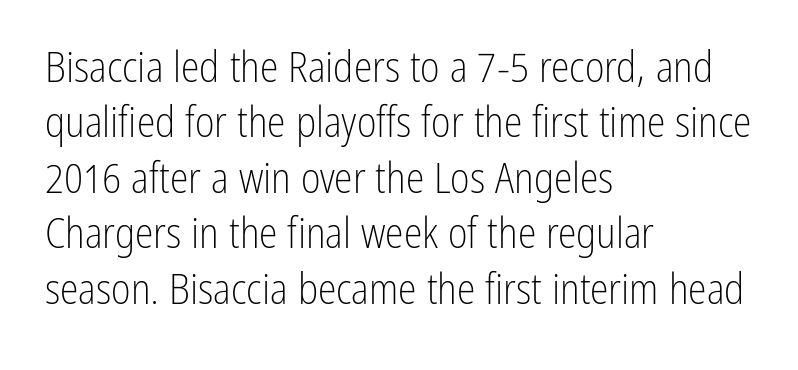
{"serif": "no", "italic": "no", "bold": "no", "weight": "light", "width": "condensed", "stroke_contrast": "low", "x_height": "medium", "monospaced": "no", "underline": "no", "align": "left", "line_spacing": "normal", "line_spacing_ratio": 1.32, "letter_spacing": "normal", "letter_spacing_em": 0.0, "glyph_px": 42}
